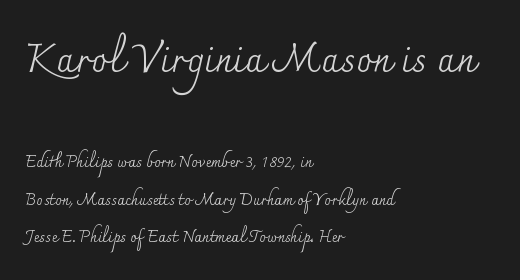
Check under the words: just untouched page. No letter is thick-stroked: the sample isn't bold. The setting favours the left margin, as ordinary paragraphs usually do. Honestly, the rows look like they've been pulled way apart.
